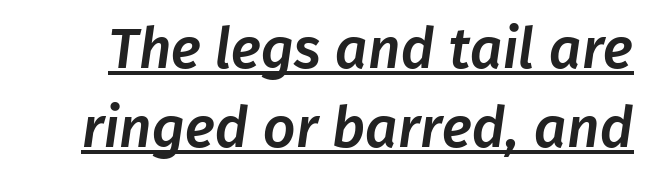
Q: Is the typeface a serif or a sans-serif typeface? A: Sans-serif.
Q: Is the text underlined? A: Yes.
Q: Is the spacing between letters normal or unusually wide? A: Normal.
Q: Is the spacing between lines tight, normal or loose? A: Normal.
Q: Width (condensed, normal, or wide)? A: Normal.
Q: Stroke contrast? A: Low.
Q: x-height? A: Medium.
Q: Monospaced? A: No.
